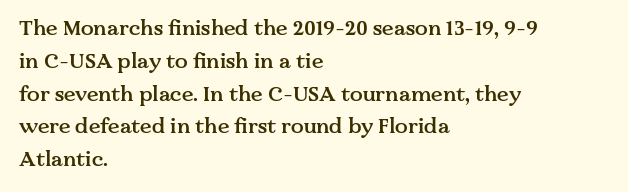
Q: Is the text bold? A: Semi-bold.
Q: Is the text italic (slanted)? A: No, it is upright.
Q: Is the text underlined? A: No.
Q: How is the paragraph aligned? A: Left-aligned.
Q: Is the spacing between letters normal or unusually wide? A: Normal.
Q: Is the spacing between lines tight, normal or loose? A: Normal.
